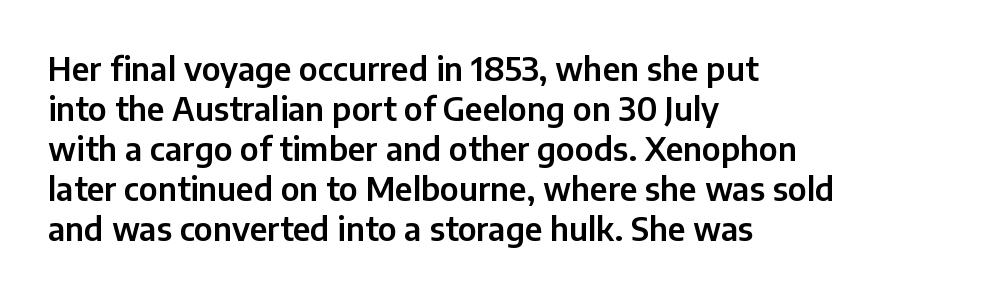
The typesetter chose a ragged-right arrangement here. Is there much room between lines? A standard amount, neither cramped nor airy. In terms of letterspacing, this is plain default setting. The typeface chosen for these lines omits serifs.
